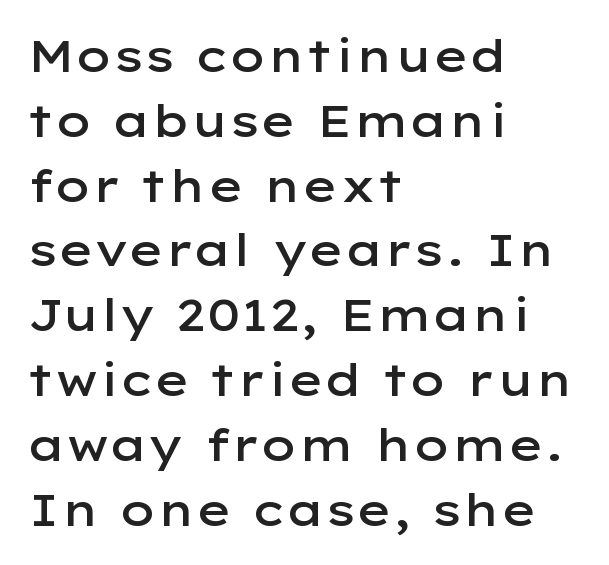
{"serif": "no", "italic": "no", "bold": "semi", "weight": "semibold", "width": "wide", "stroke_contrast": "low", "x_height": "medium", "monospaced": "no", "underline": "no", "align": "left", "line_spacing": "normal", "line_spacing_ratio": 1.44, "letter_spacing": "normal", "letter_spacing_em": 0.0, "glyph_px": 45}
